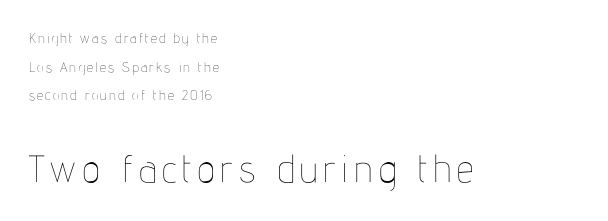
Just letters on the line, the space beneath them empty. A typesetter would call this proportional, since set widths differ per character. Reading down the column, the eye jumps a long way to each next line. If you drew a line through each stem, it would be perfectly vertical.
